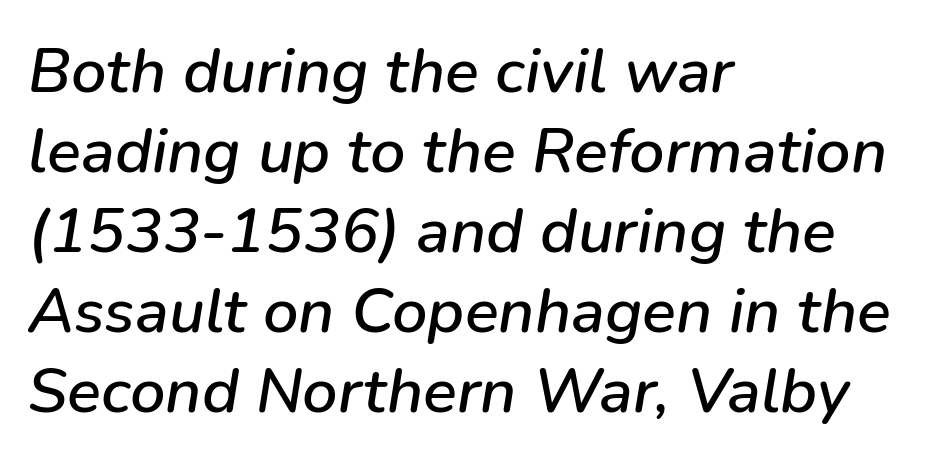
{"italic": "yes", "lean": "right", "slant_degrees": 9, "width": "normal", "stroke_contrast": "low", "x_height": "medium", "monospaced": "no", "underline": "no", "align": "left", "line_spacing": "normal", "line_spacing_ratio": 1.27, "letter_spacing": "normal", "letter_spacing_em": 0.0, "glyph_px": 63}
